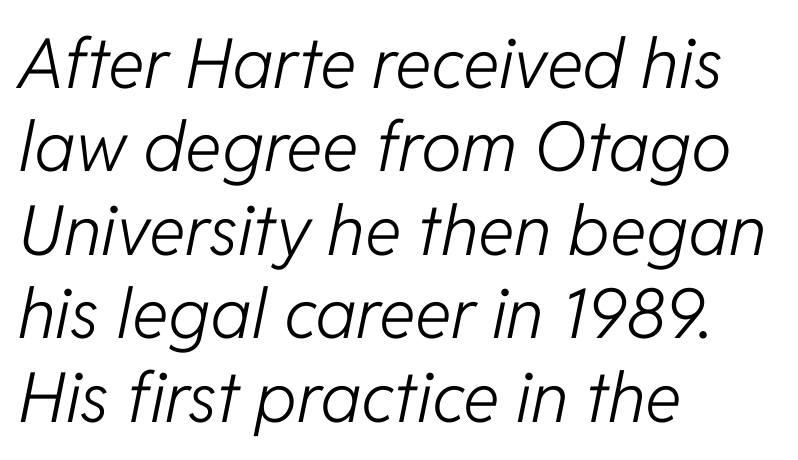
{"italic": "yes", "lean": "right", "slant_degrees": 11, "bold": "no", "weight": "light", "width": "normal", "stroke_contrast": "low", "x_height": "medium", "monospaced": "no", "underline": "no", "align": "left", "line_spacing_ratio": 1.21, "letter_spacing": "normal", "letter_spacing_em": 0.0, "glyph_px": 69}
